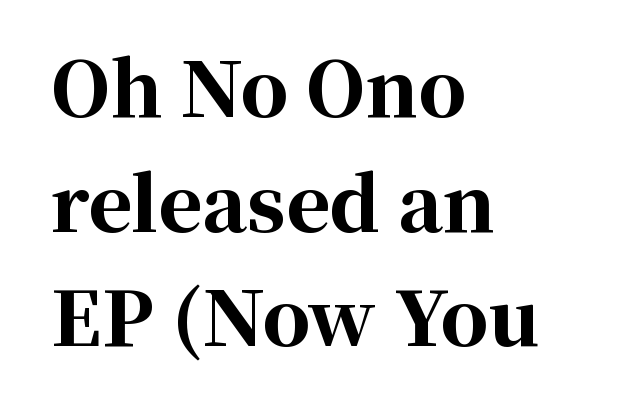
{"serif": "yes", "italic": "no", "bold": "yes", "weight": "bold", "width": "normal", "stroke_contrast": "high", "x_height": "medium", "monospaced": "no", "underline": "no", "align": "left", "line_spacing": "normal", "line_spacing_ratio": 1.53, "letter_spacing": "normal", "letter_spacing_em": 0.0, "glyph_px": 75}
